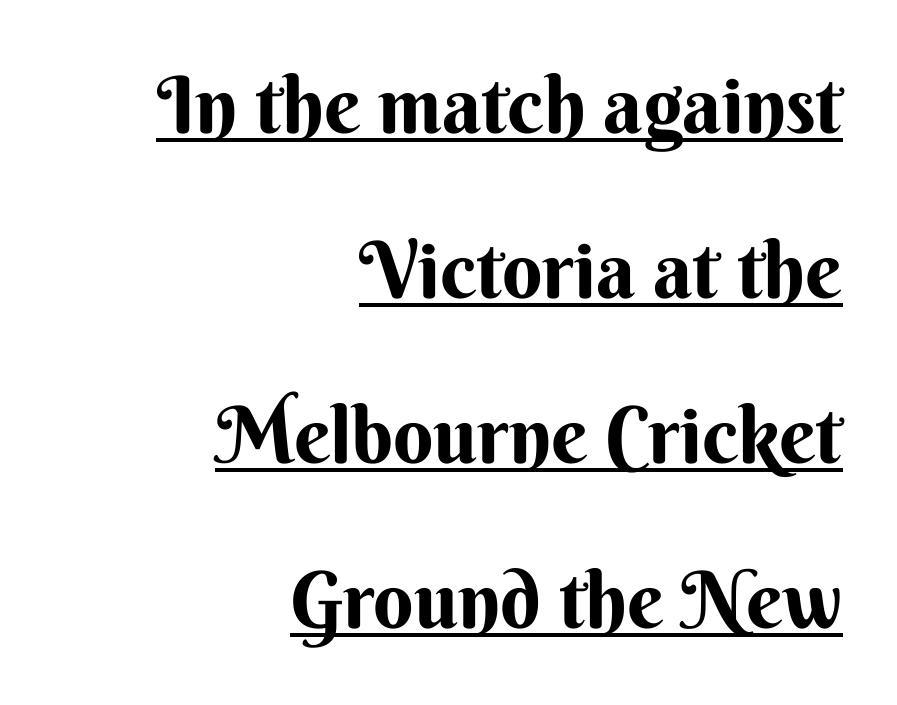
Q: Is the text bold? A: Yes.
Q: Is the text italic (slanted)? A: No, it is upright.
Q: Is the typeface a serif or a sans-serif typeface? A: Sans-serif.
Q: Is the text underlined? A: Yes.
Q: How is the paragraph aligned? A: Right-aligned.
Q: Is the spacing between letters normal or unusually wide? A: Normal.
Q: Is the spacing between lines tight, normal or loose? A: Loose.
Q: Width (condensed, normal, or wide)? A: Normal.
Q: Stroke contrast? A: Medium.
Q: x-height? A: Small.
Q: Monospaced? A: No.
